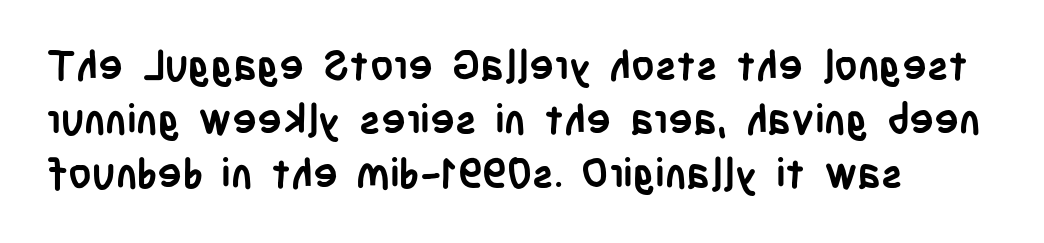
{"serif": "no", "italic": "no", "bold": "yes", "weight": "semibold", "width": "condensed", "stroke_contrast": "low", "x_height": "large", "monospaced": "no", "underline": "no", "align": "left", "line_spacing": "normal", "line_spacing_ratio": 1.32, "letter_spacing": "normal", "letter_spacing_em": 0.0, "glyph_px": 41}
